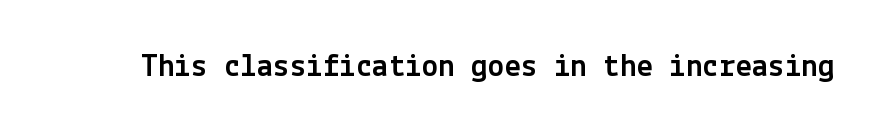
The image shows 33 px sans-serif type, upright; set normal letter spacing, not underlined; a medium x-height.
